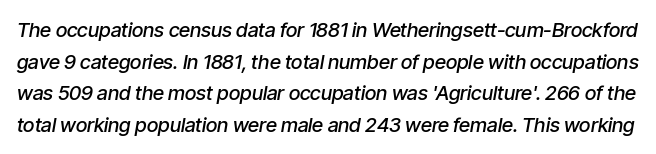
{"italic": "yes", "lean": "right", "slant_degrees": 9, "bold": "semi", "underline": "no", "line_spacing": "normal", "line_spacing_ratio": 1.58, "letter_spacing": "normal", "letter_spacing_em": 0.0, "glyph_px": 20}
